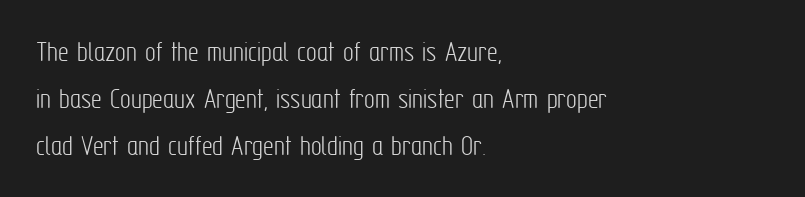
{"serif": "no", "italic": "no", "bold": "no", "weight": "light", "width": "condensed", "stroke_contrast": "low", "x_height": "medium", "monospaced": "no", "underline": "no", "align": "left", "line_spacing": "normal", "line_spacing_ratio": 1.56, "letter_spacing": "normal", "letter_spacing_em": 0.0, "glyph_px": 30}
